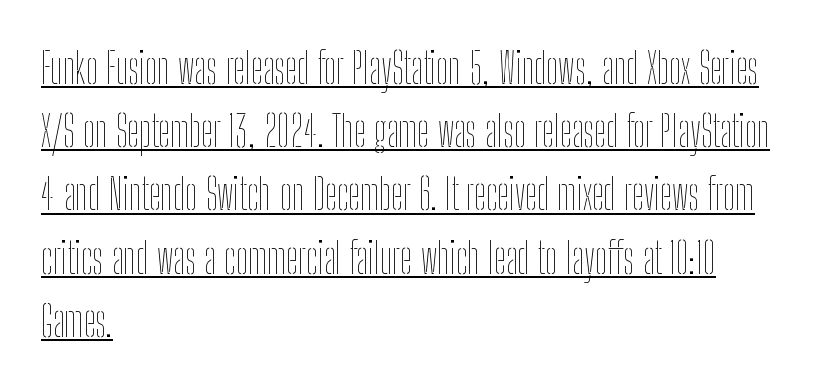
The typography opts for an upright posture over an oblique one. Reading down the column, the eye jumps a familiar distance to each next line. The passage shown is typed in a proportional face where columns would drift. The line texture is even and compact thanks to regular tracking.
